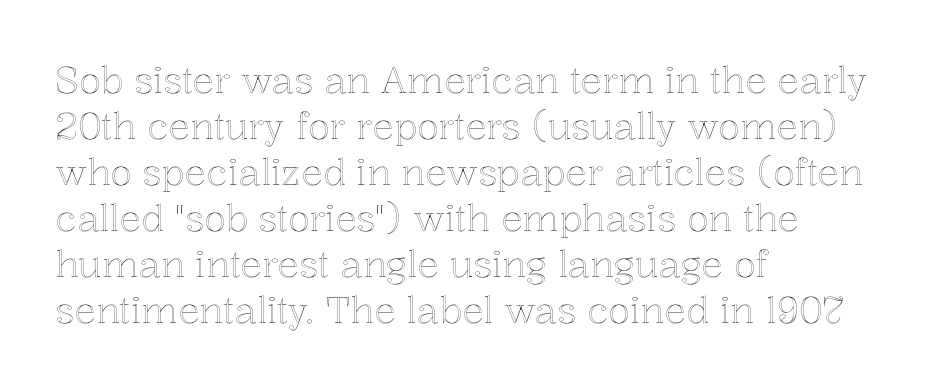
Q: Is the text italic (slanted)? A: No, it is upright.
Q: Is the text underlined? A: No.
Q: How is the paragraph aligned? A: Left-aligned.
Q: Is the spacing between letters normal or unusually wide? A: Normal.
Q: Is the spacing between lines tight, normal or loose? A: Normal.
Q: Width (condensed, normal, or wide)? A: Normal.
Q: x-height? A: Medium.
Q: Monospaced? A: No.
